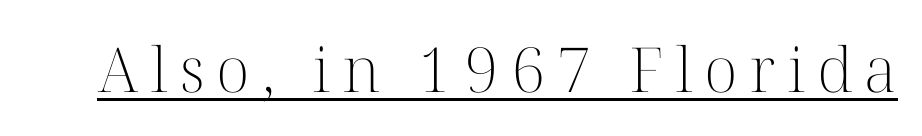
{"serif": "yes", "italic": "no", "bold": "no", "weight": "light", "width": "normal", "stroke_contrast": "high", "x_height": "medium", "monospaced": "no", "underline": "yes", "glyph_px": 62}
